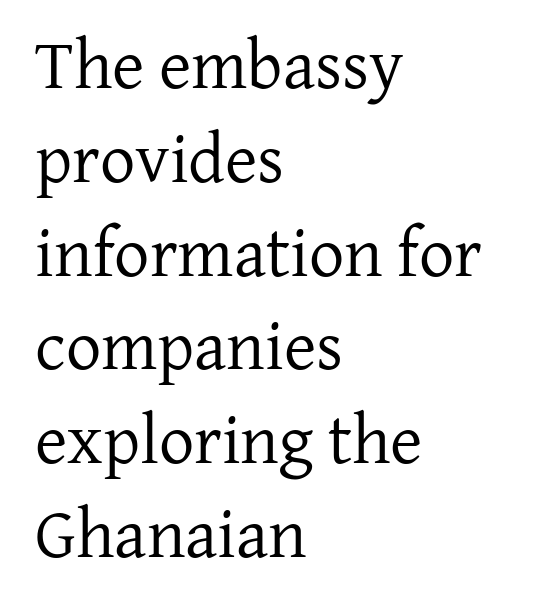
Q: Is the text bold? A: No.
Q: Is the text italic (slanted)? A: No, it is upright.
Q: Is the typeface a serif or a sans-serif typeface? A: Serif.
Q: Is the text underlined? A: No.
Q: How is the paragraph aligned? A: Left-aligned.
Q: Is the spacing between letters normal or unusually wide? A: Normal.
Q: Is the spacing between lines tight, normal or loose? A: Normal.
Q: Width (condensed, normal, or wide)? A: Normal.
Q: Stroke contrast? A: Low.
Q: x-height? A: Medium.
Q: Monospaced? A: No.
